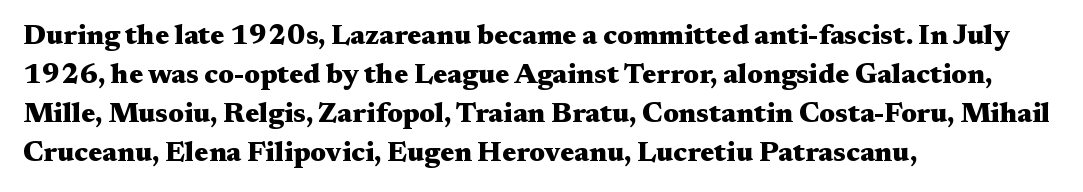
{"serif": "yes", "italic": "no", "bold": "yes", "weight": "heavy", "width": "wide", "stroke_contrast": "medium", "x_height": "medium", "monospaced": "no", "underline": "no", "align": "left", "line_spacing": "normal", "line_spacing_ratio": 1.39, "letter_spacing": "normal", "letter_spacing_em": 0.0, "glyph_px": 28}
